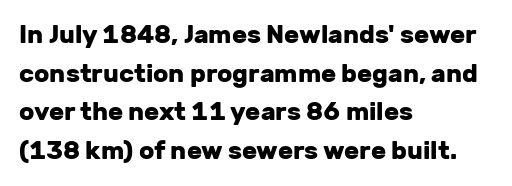
The image shows 25 px bold type, upright; set left-aligned, normal line spacing (1.55x), normal letter spacing, not underlined.
